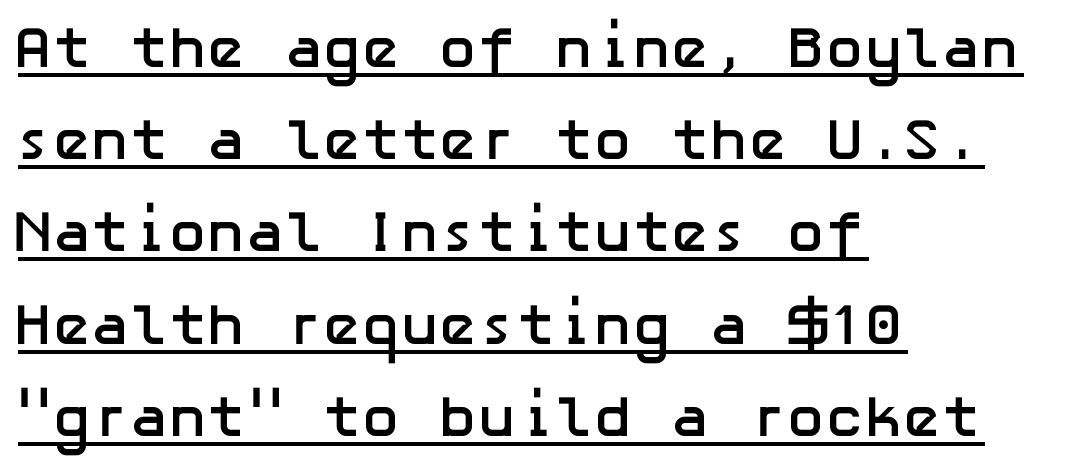
{"serif": "no", "italic": "no", "bold": "yes", "weight": "semibold", "width": "normal", "stroke_contrast": "low", "x_height": "medium", "underline": "yes", "align": "left", "line_spacing": "normal", "line_spacing_ratio": 1.59, "letter_spacing": "normal", "letter_spacing_em": 0.0, "glyph_px": 58}
